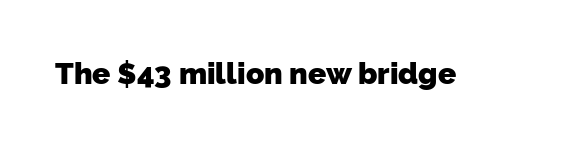
A typesetter would call this proportional, since set widths differ per character. The tracking reads as untouched default to a designer's eye. Every letter is thick-stroked: bold, no question. Note: no serifs on the glyphs.
